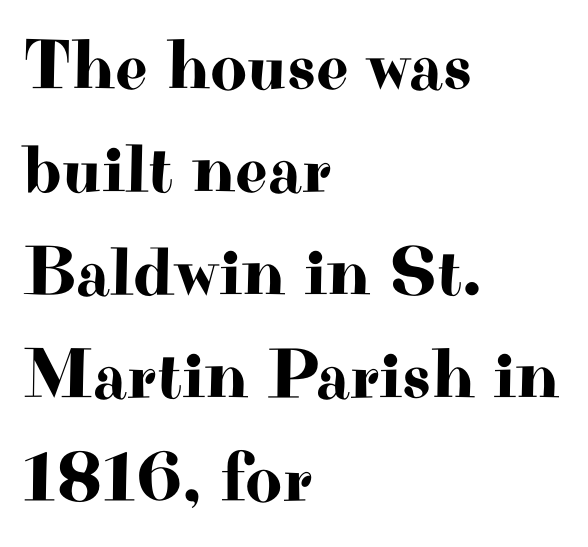
Each word holds together tightly as a unit, with standard inter-letter gaps. All the whitespace from short lines collects on the right. Regular leading. Type style note: has serifs. It's the straight-up-and-down kind of type.
